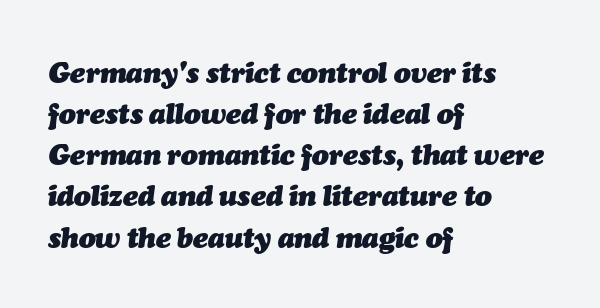
{"italic": "yes", "lean": "right", "slant_degrees": 7, "bold": "yes", "weight": "heavy", "width": "normal", "stroke_contrast": "medium", "x_height": "medium", "monospaced": "no", "underline": "no", "align": "left", "line_spacing": "normal", "line_spacing_ratio": 1.47, "letter_spacing": "normal", "letter_spacing_em": 0.0, "glyph_px": 28}
